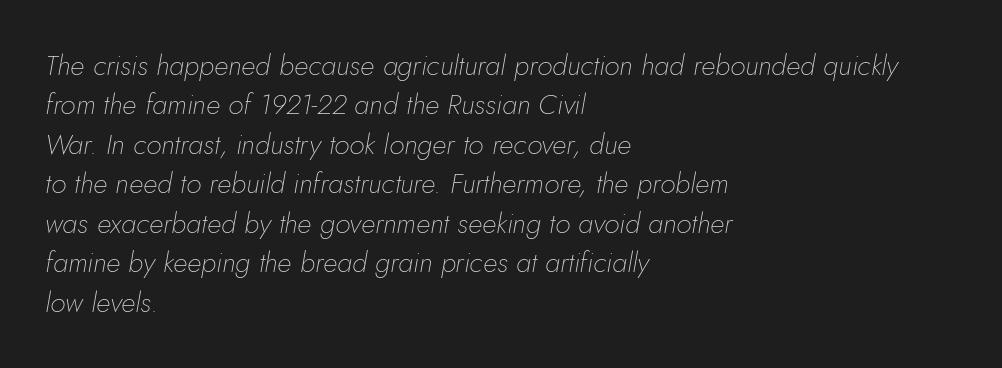
Q: Is the text bold? A: No.
Q: Is the text italic (slanted)? A: Yes, it leans right by about 5 degrees.
Q: Is the text underlined? A: No.
Q: How is the paragraph aligned? A: Left-aligned.
Q: Is the spacing between letters normal or unusually wide? A: Normal.
Q: Is the spacing between lines tight, normal or loose? A: Normal.
Q: Width (condensed, normal, or wide)? A: Normal.
Q: Stroke contrast? A: Low.
Q: x-height? A: Small.
Q: Monospaced? A: No.
